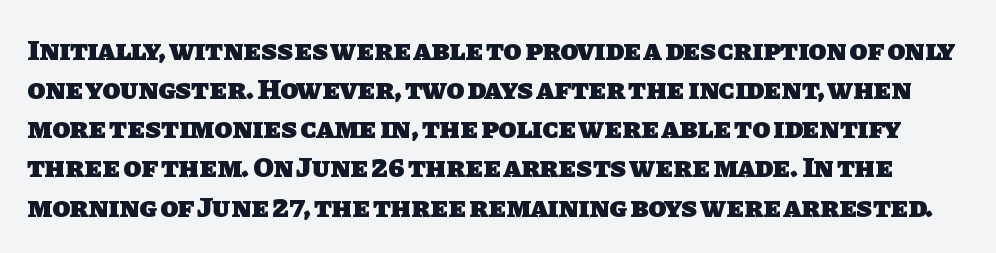
The type is set solid horizontally, with unmodified tracking. I'd call this a sans setting — the letters go barefoot. As a designer I'd log this as weight 700, bold. Only glyphs here, with clear space below each row. Reading down the column, the eye jumps a familiar distance to each next line. Note the varied advance widths — an 'i' is clearly narrower than an 'm'.
